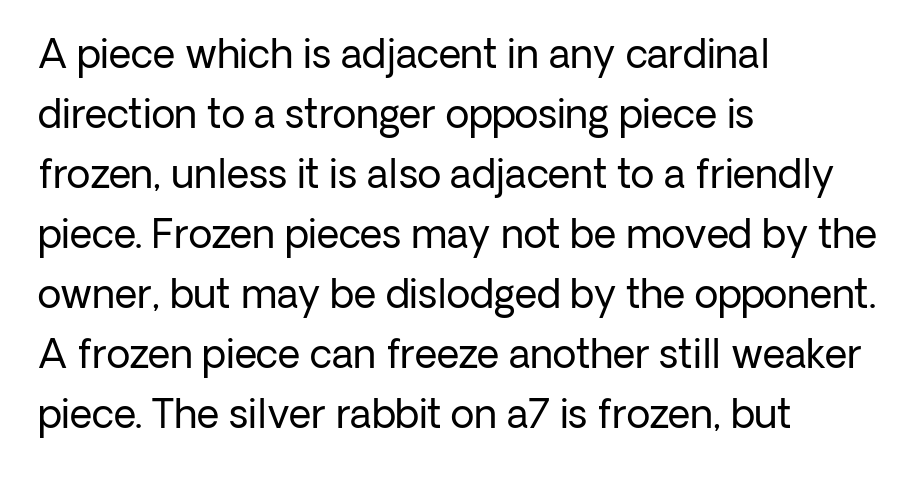
Compared with a typical body face, this is equally light or lighter still. Bare-footed words on every line. Note the varied advance widths — an 'i' is clearly narrower than an 'm'. In terms of leading, this rendering sits right in the middle.
